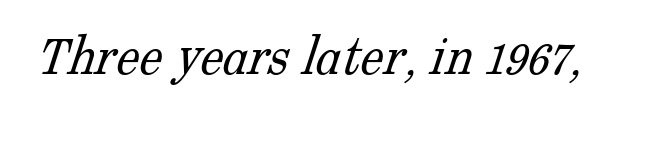
Q: Is the text bold? A: No.
Q: Is the typeface a serif or a sans-serif typeface? A: Serif.
Q: Is the text underlined? A: No.
Q: Is the spacing between letters normal or unusually wide? A: Normal.
Q: Width (condensed, normal, or wide)? A: Normal.
Q: Stroke contrast? A: Low.
Q: x-height? A: Medium.
Q: Monospaced? A: No.
